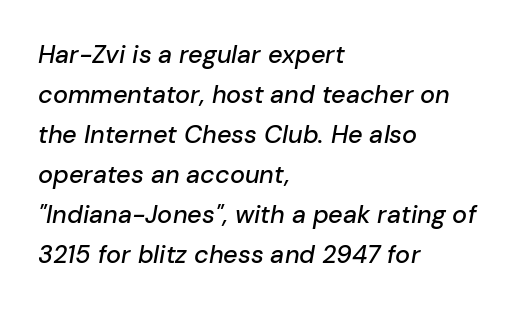
Q: Is the text italic (slanted)? A: Yes, it leans right by about 10 degrees.
Q: Is the text underlined? A: No.
Q: How is the paragraph aligned? A: Left-aligned.
Q: Is the spacing between letters normal or unusually wide? A: Normal.
Q: Is the spacing between lines tight, normal or loose? A: Normal.
